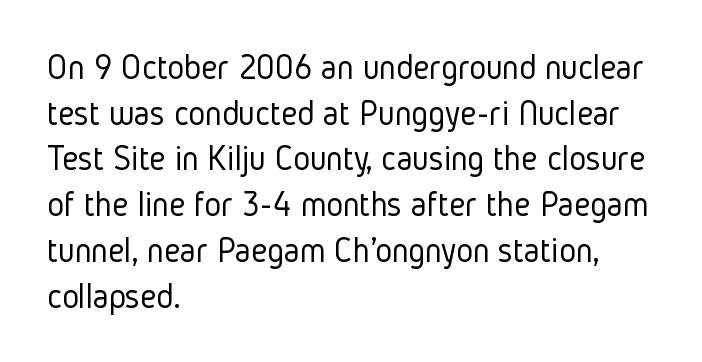
Weight class: somewhere from thin through regular. Line beginnings align vertically; line endings do not. Ascenders rise straight up at ninety degrees. Quick note: interline space is typical. The letters advance in unequal steps, a hallmark of proportional type. The strip under each line holds only bare page.
